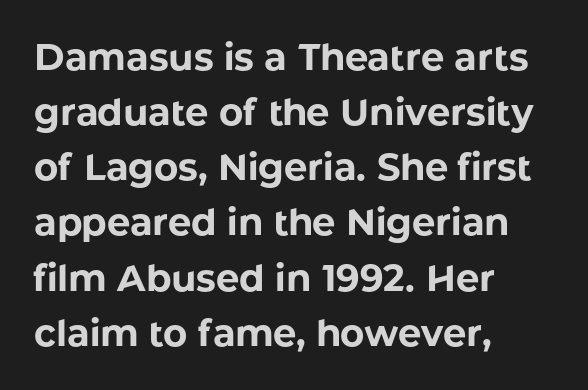
Is this a fixed-width face? No — the glyphs have proportional, varying widths. Plenty of ink on the page — the face is bold. The rendering keeps characters at their native spacing. The passage is arranged the way most books set body copy — flush left. The specimen omits any rule beneath the text block's lines. Notice how the stems are strictly vertical — no italics here.
